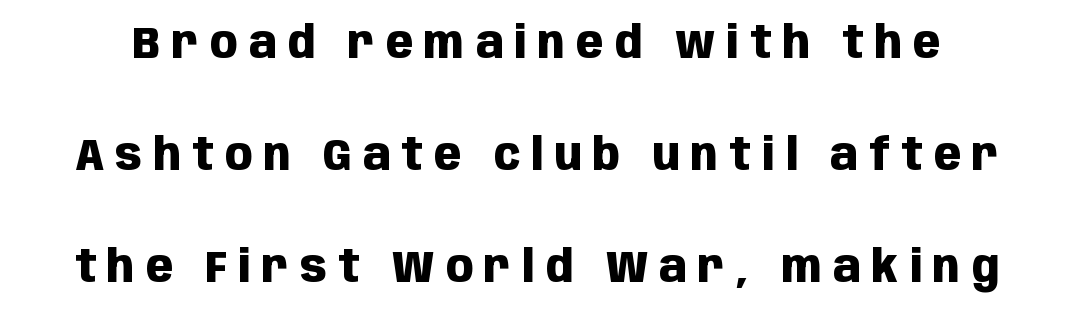
The characters look thick and weighty, a clear bold. Varying glyph widths throughout — classic text-font behaviour. Spacing between characters has been opened up far beyond the box default. Students, observe: this is what heavily led, spacious text looks like.
